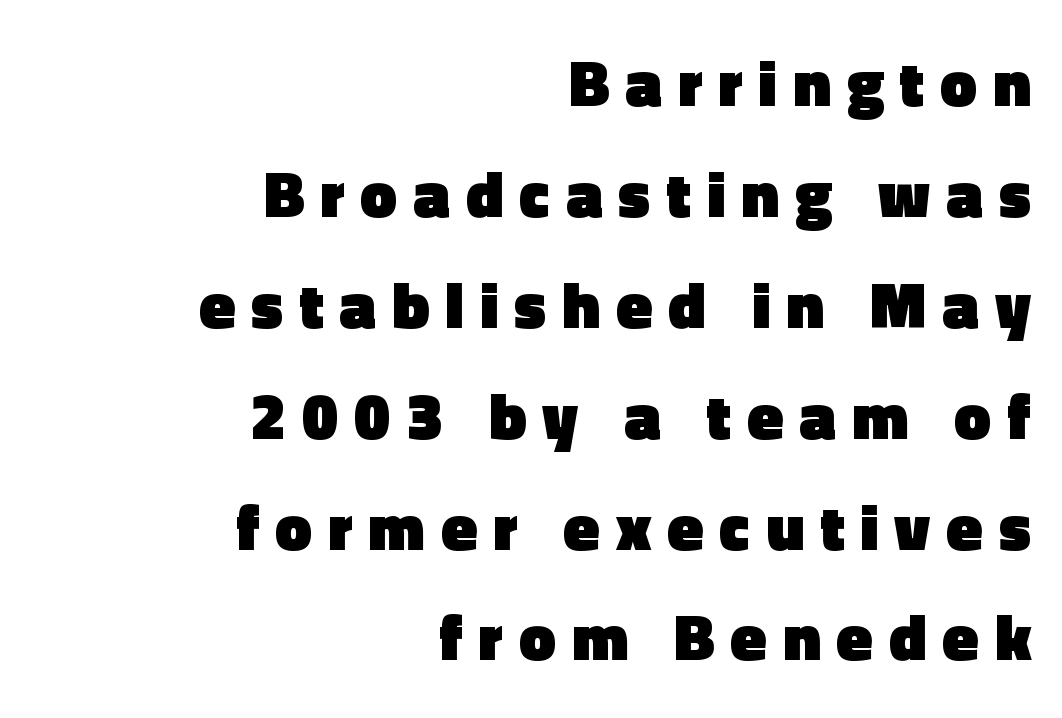
Serif or sans? Sans — the stroke terminals are bare. The letterforms stand isolated, each surrounded by extra space. Think of a printed novel: that variable character pitch is what you see here. Check under the words: just untouched page.
